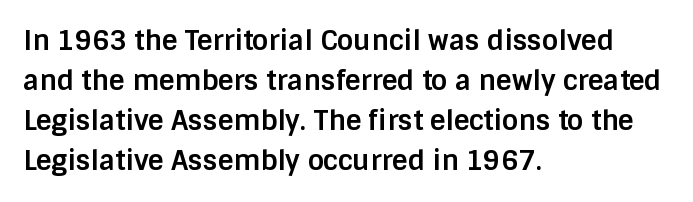
A student would call this left alignment; a typographer would say flush left, rag right. Lines of text with bare space underneath. Does the weight exceed regular? Yes, all the way to bold. Posture: vertical. The rows are spaced the way most documents space them. In terms of letterspacing, this is plain default setting.
